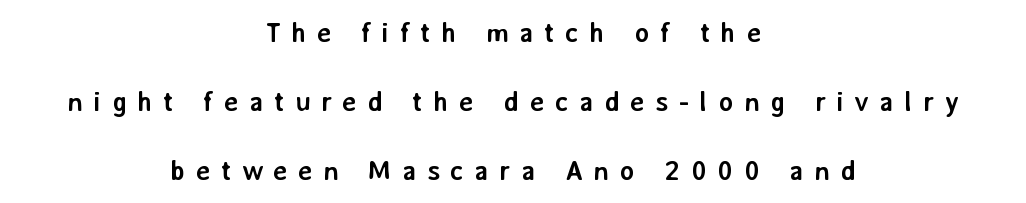
The image shows 28 px semibold sans-serif type, upright; set centered, loose line spacing (2.47x), unusually wide letter spacing (+0.37 em), not underlined; low stroke contrast and a medium x-height.
